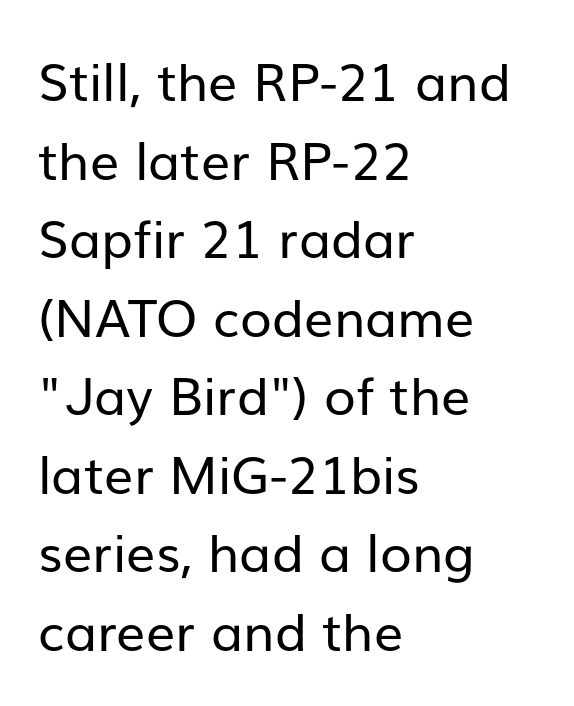
The image shows 52 px regular-weight sans-serif type, upright; set left-aligned, normal line spacing (1.51x), normal letter spacing, not underlined; low stroke contrast and a medium x-height.
